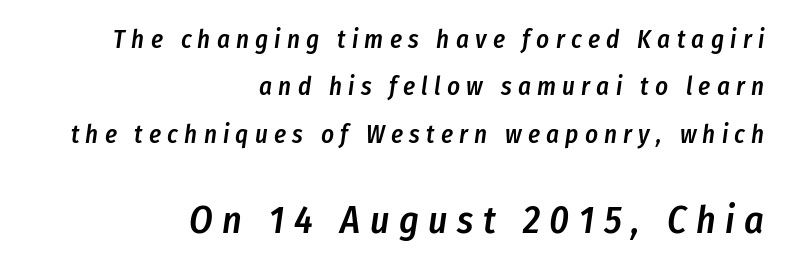
The image shows 38 px semibold, condensed type, italic (leaning right); set right-aligned, loose line spacing (1.9x), unusually wide letter spacing (+0.25 em), not underlined; the second (bottom) block is 1.52x larger; low stroke contrast and a medium x-height.
